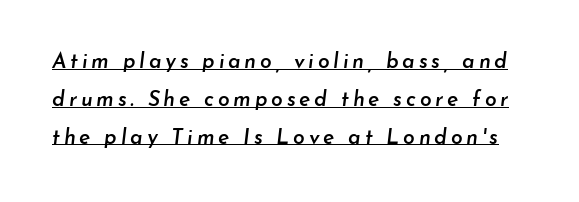
Q: Is the text bold? A: Semi-bold.
Q: Is the text italic (slanted)? A: Yes, it leans right by about 7 degrees.
Q: Is the text underlined? A: Yes.
